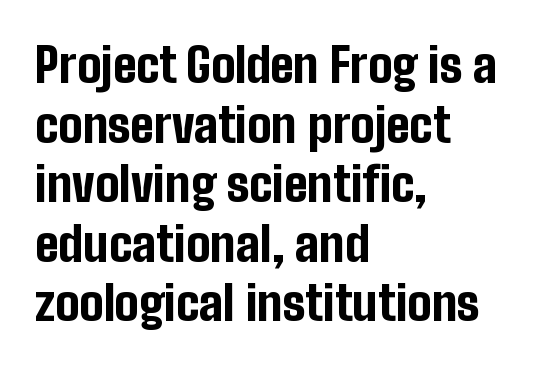
The image shows 48 px bold, condensed sans-serif type, upright; set left-aligned, line spacing 1.24x, normal letter spacing, not underlined; low stroke contrast and a medium x-height.
